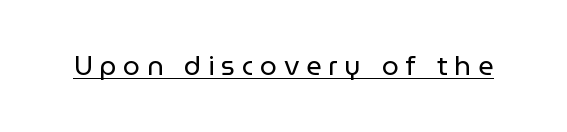
{"italic": "no", "bold": "no", "underline": "yes", "letter_spacing": "wide", "letter_spacing_em": 0.25, "glyph_px": 27}
